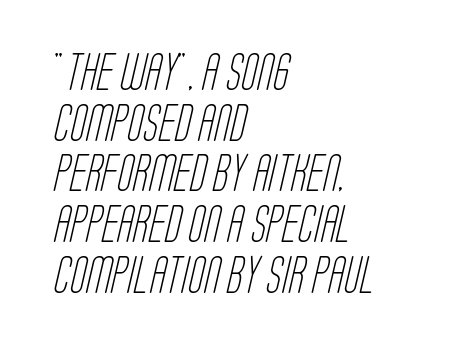
Font category for this specimen: sans-serif. Decoration check: the copy has no underline. Looks like regular typesetting: each glyph gets only the width it needs. Interline gaps are of average width in this sample.
